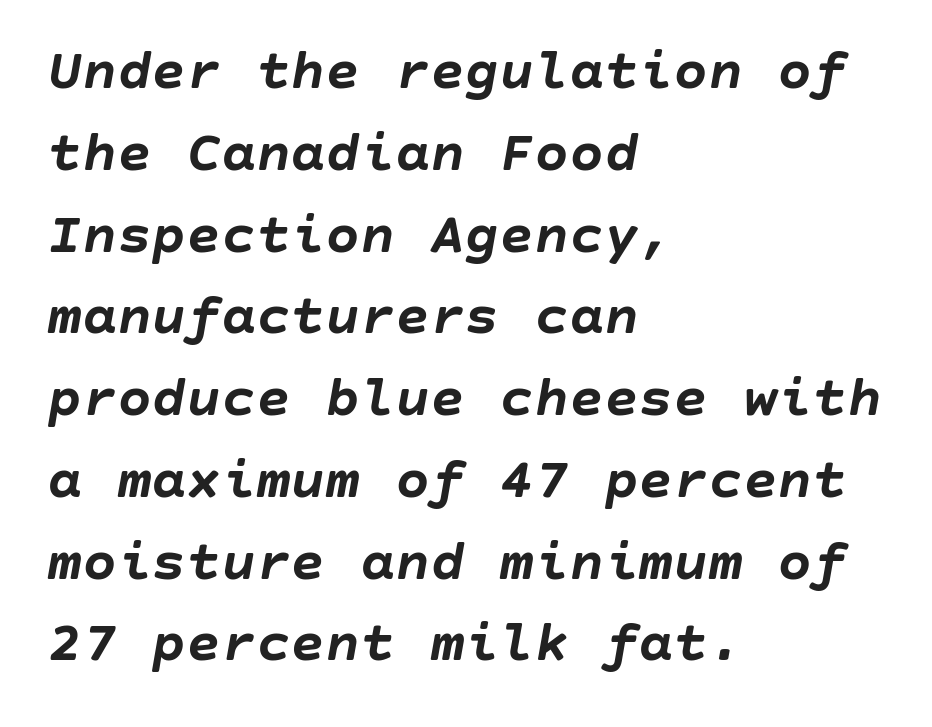
{"italic": "yes", "lean": "right", "slant_degrees": 10, "bold": "yes", "weight": "semibold", "width": "normal", "stroke_contrast": "low", "x_height": "large", "underline": "no", "align": "left", "line_spacing": "normal", "line_spacing_ratio": 1.41, "letter_spacing": "normal", "letter_spacing_em": 0.0, "glyph_px": 58}
